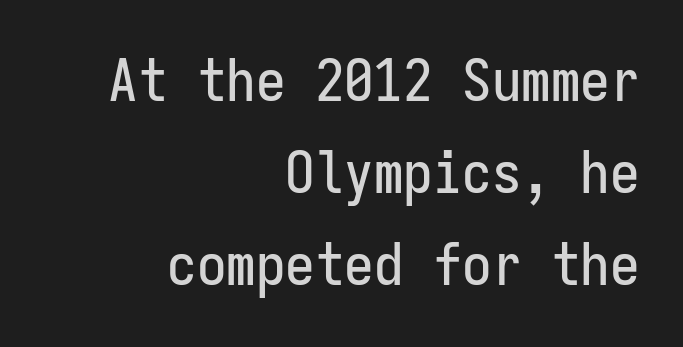
The image shows 59 px condensed sans-serif type, upright, monospaced; set right-aligned, normal line spacing (1.56x), normal letter spacing, not underlined; low stroke contrast and a medium x-height.
